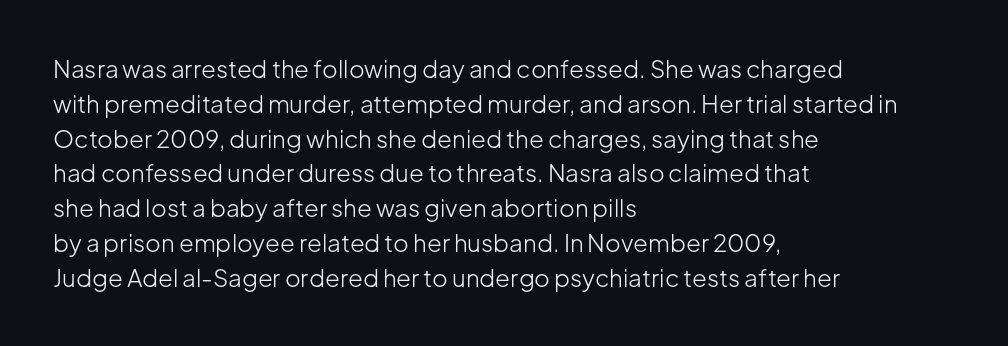
The image shows 24 px text type, upright; set left-aligned, normal line spacing (1.45x), normal letter spacing, not underlined.
